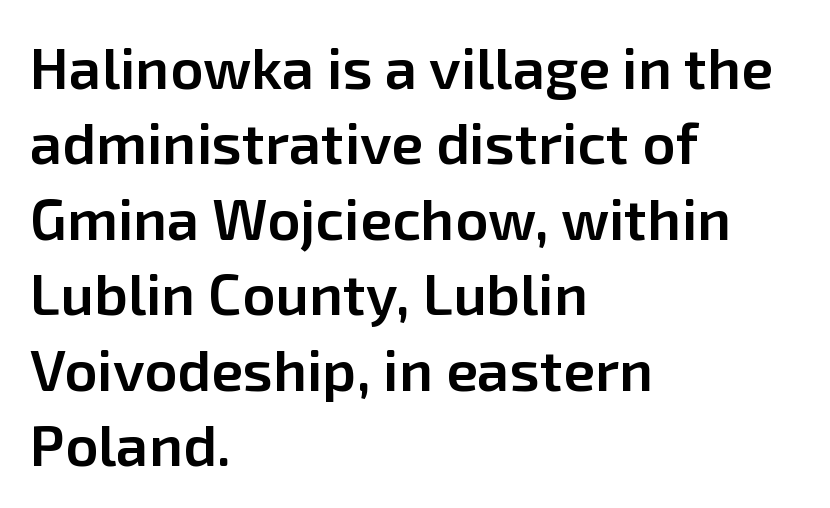
In terms of letterspacing, this is plain default setting. This sample has the flowing, uneven cadence of proportional lettering. The paragraph shown leans on its left margin. Typographic density is moderately raised because the face is semibold. Beneath every word, the page is bare. What's the leading like? Ordinary, nothing unusual.
